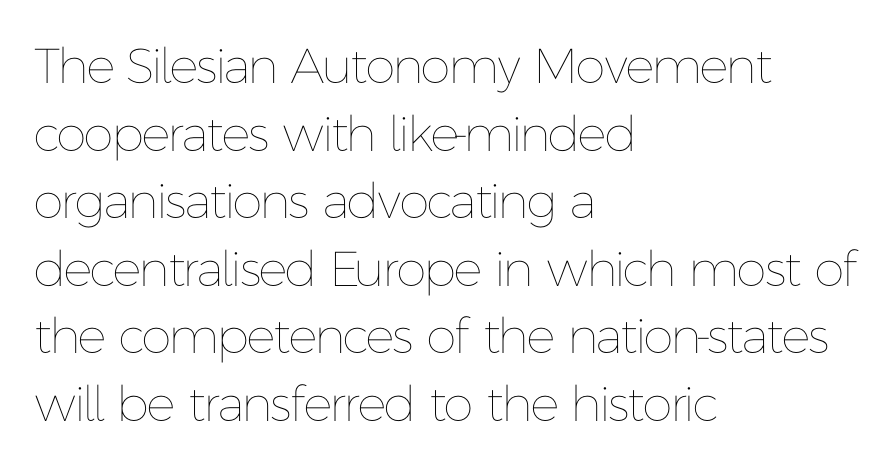
The image shows 49 px thin type, upright; set left-aligned, normal line spacing (1.38x), normal letter spacing, not underlined; low stroke contrast and a medium x-height.
